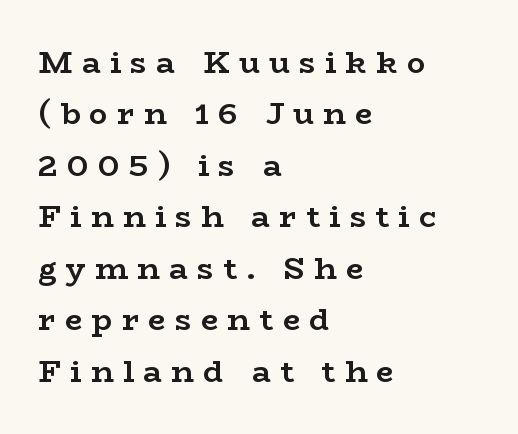
The image shows 31 px semibold, wide serif type, upright; set left-aligned, normal line spacing (1.66x), unusually wide letter spacing (+0.3 em), not underlined; low stroke contrast and a medium x-height.
